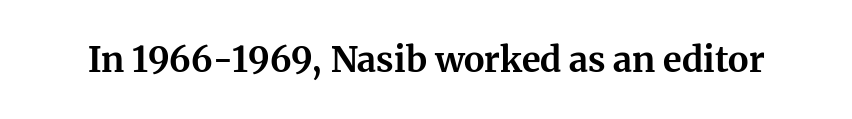
{"serif": "yes", "italic": "no", "bold": "yes", "weight": "bold", "width": "normal", "stroke_contrast": "medium", "x_height": "medium", "monospaced": "no", "underline": "no", "letter_spacing": "normal", "letter_spacing_em": 0.0, "glyph_px": 35}
